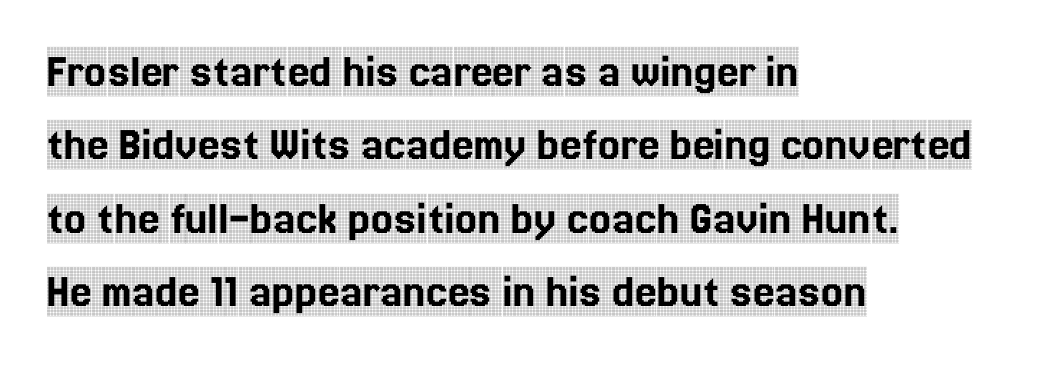
The image shows 49 px condensed serif type, upright; set left-aligned, normal line spacing (1.5x), normal letter spacing, not underlined; a large x-height.
